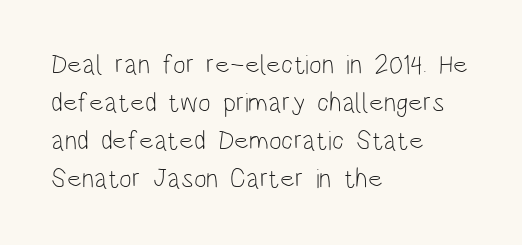
Q: Is the text bold? A: No.
Q: Is the text italic (slanted)? A: No, it is upright.
Q: Is the text underlined? A: No.
Q: How is the paragraph aligned? A: Left-aligned.
Q: Is the spacing between letters normal or unusually wide? A: Normal.
Q: Is the spacing between lines tight, normal or loose? A: Normal.
